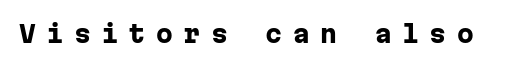
The image shows 24 px bold type, upright; set unusually wide letter spacing (+0.44 em), not underlined.
